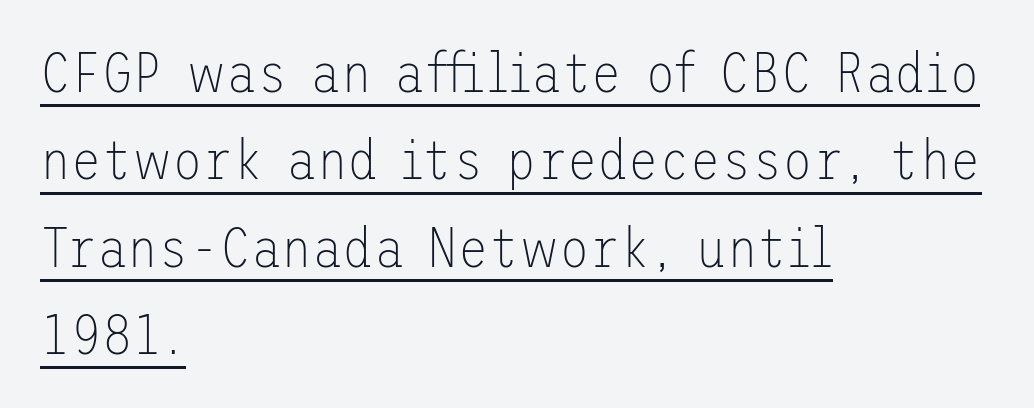
Q: Is the text bold? A: No.
Q: Is the text italic (slanted)? A: No, it is upright.
Q: Is the typeface a serif or a sans-serif typeface? A: Sans-serif.
Q: Is the text underlined? A: Yes.
Q: How is the paragraph aligned? A: Left-aligned.
Q: Is the spacing between letters normal or unusually wide? A: Normal.
Q: Is the spacing between lines tight, normal or loose? A: Normal.
Q: Width (condensed, normal, or wide)? A: Normal.
Q: Stroke contrast? A: Low.
Q: x-height? A: Medium.
